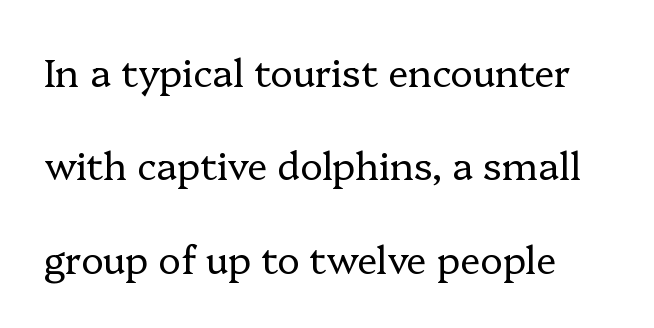
The image shows 38 px regular-weight serif type, upright; set loose line spacing (2.46x), normal letter spacing, not underlined; low stroke contrast and a medium x-height.
